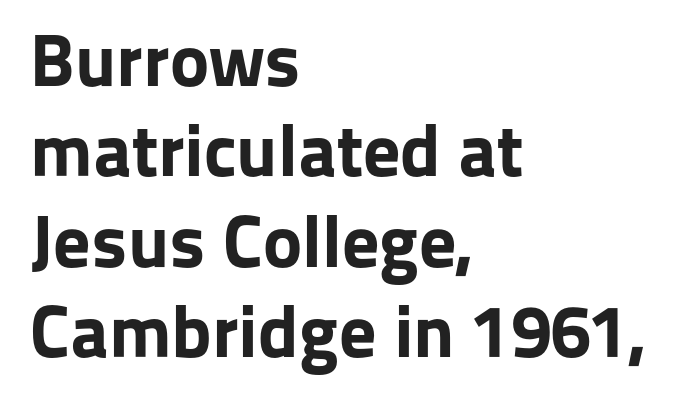
The type sits square on the baseline with zero lean. Note: no serifs on the glyphs. Students, this is bold: see how much ink each stroke carries. Here the designer chose a conventional face with non-uniform glyph widths.
